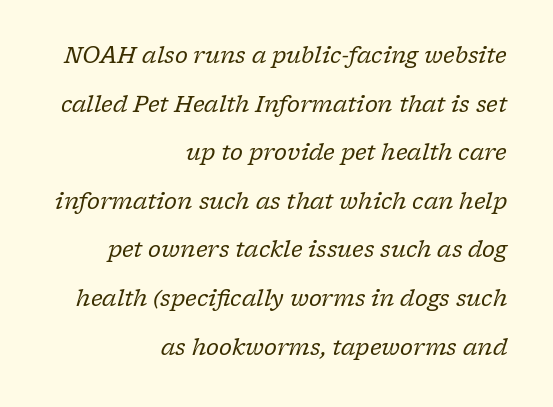
Q: Is the text bold? A: No.
Q: Is the text italic (slanted)? A: Yes, it leans right by about 17 degrees.
Q: Is the text underlined? A: No.
Q: How is the paragraph aligned? A: Right-aligned.
Q: Is the spacing between letters normal or unusually wide? A: Normal.
Q: Is the spacing between lines tight, normal or loose? A: Loose.
